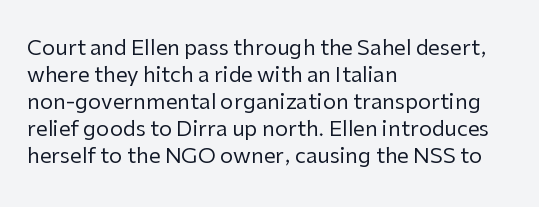
Q: Is the text bold? A: No.
Q: Is the text italic (slanted)? A: No, it is upright.
Q: Is the text underlined? A: No.
Q: How is the paragraph aligned? A: Left-aligned.
Q: Is the spacing between letters normal or unusually wide? A: Normal.
Q: Is the spacing between lines tight, normal or loose? A: Normal.
